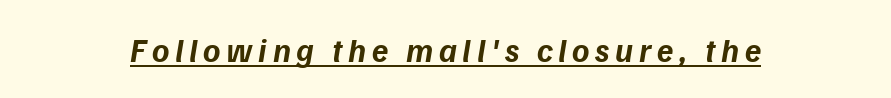
The image shows 33 px bold sans-serif type; set underlined; low stroke contrast and a medium x-height.
